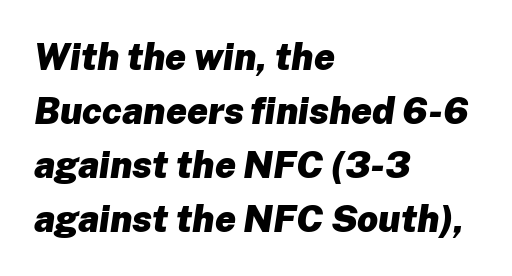
{"italic": "yes", "lean": "right", "slant_degrees": 8, "bold": "yes", "weight": "heavy", "width": "normal", "stroke_contrast": "low", "x_height": "medium", "monospaced": "no", "underline": "no", "align": "left", "line_spacing": "normal", "line_spacing_ratio": 1.46, "letter_spacing": "normal", "letter_spacing_em": 0.0, "glyph_px": 37}
